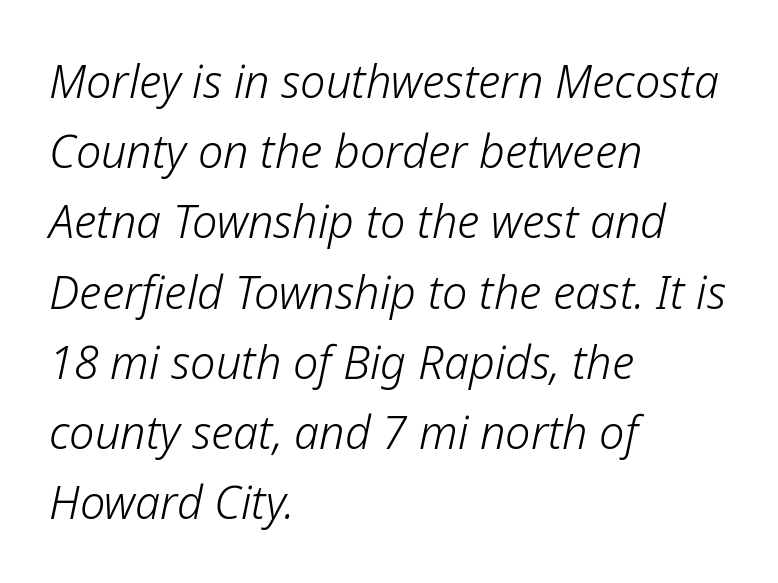
The image shows 45 px light type, italic (leaning right); set left-aligned, normal line spacing (1.56x), normal letter spacing, not underlined; low stroke contrast and a medium x-height.
